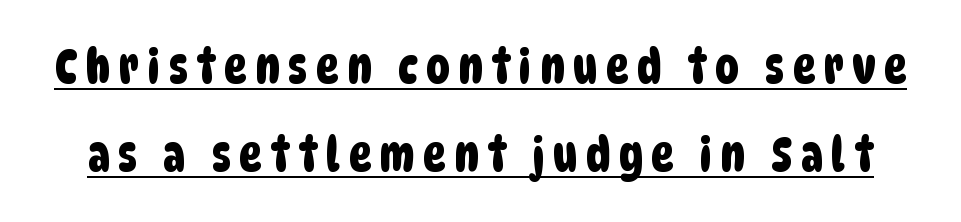
The image shows 47 px condensed sans-serif type; set line spacing 1.87x, underlined; low stroke contrast and a large x-height.
